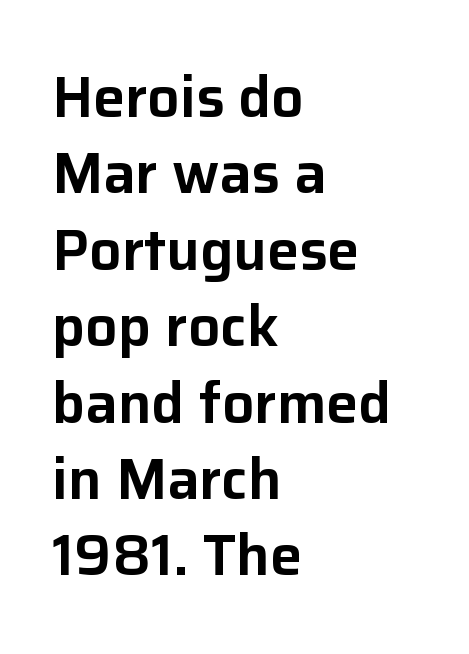
{"serif": "no", "italic": "no", "width": "normal", "stroke_contrast": "low", "x_height": "medium", "monospaced": "no", "underline": "no", "align": "left", "line_spacing": "normal", "line_spacing_ratio": 1.34, "letter_spacing": "normal", "letter_spacing_em": 0.0, "glyph_px": 57}
